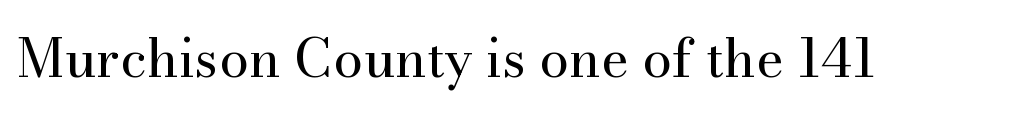
{"serif": "yes", "italic": "no", "bold": "no", "weight": "regular", "width": "normal", "stroke_contrast": "medium", "x_height": "small", "monospaced": "no", "underline": "no", "letter_spacing": "normal", "letter_spacing_em": 0.0, "glyph_px": 53}
